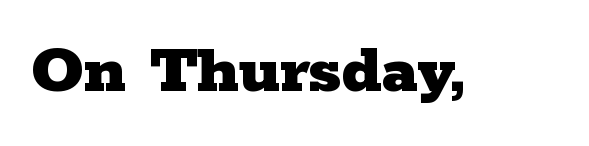
Q: Is the text bold? A: Yes.
Q: Is the text italic (slanted)? A: No, it is upright.
Q: Is the typeface a serif or a sans-serif typeface? A: Serif.
Q: Is the text underlined? A: No.
Q: Is the spacing between letters normal or unusually wide? A: Normal.
Q: Width (condensed, normal, or wide)? A: Wide.
Q: Stroke contrast? A: Low.
Q: x-height? A: Medium.
Q: Monospaced? A: No.
